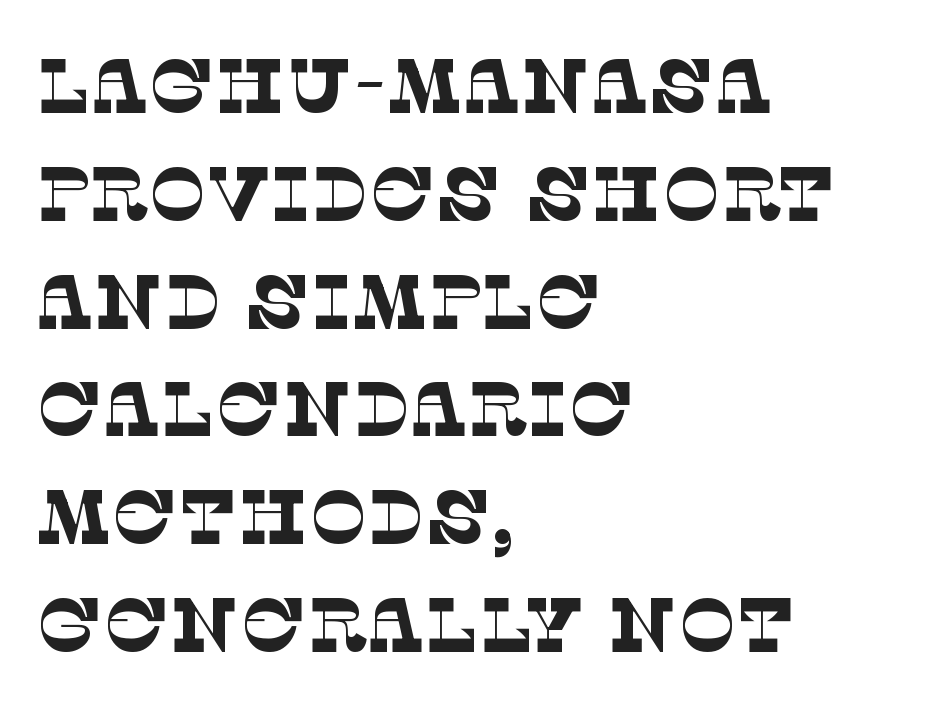
Examine the stroke ends and you'll spot serifs. Letters have the restrained weight of plain body copy at most. Does the leading feel generous? No, just average. The letters advance in unequal steps, a hallmark of proportional type. The passage shown is not underscored anywhere.
